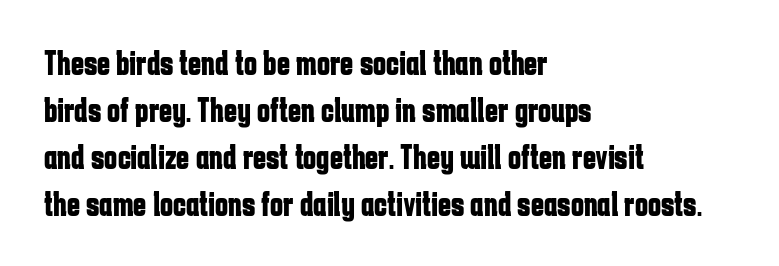
This sample has the flowing, uneven cadence of proportional lettering. Vertical strokes here are truly vertical. This block has exactly the height ordinary leading produces. On the weight axis this lands at bold, roughly 700. There is no visible air inserted between adjacent glyphs. No feet cap the strokes, marking this as sans-serif type.
